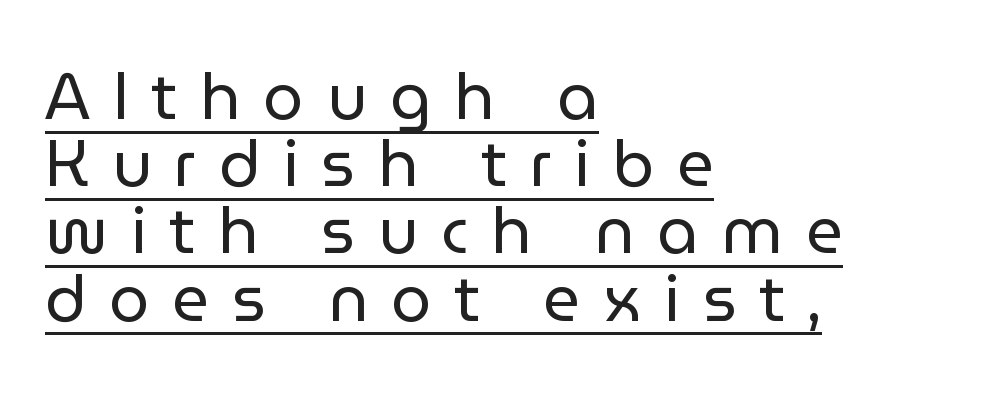
The image shows 64 px regular-weight sans-serif type, upright; set left-aligned, tight line spacing (1.05x), unusually wide letter spacing (+0.36 em), underlined; low stroke contrast and a medium x-height.
